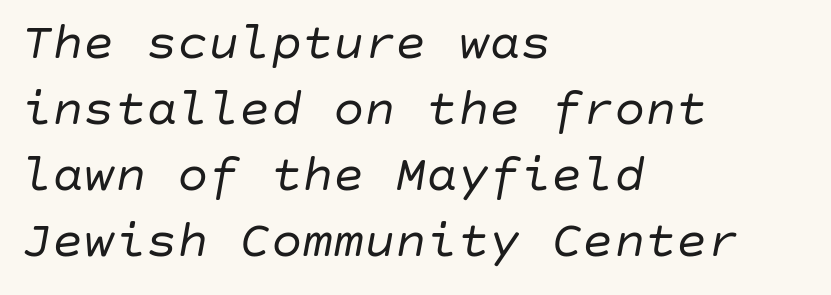
Line spacing here is normal. This reads as an unemphasized weight, regular at the heaviest. Letters rest on an invisible, unmarked baseline. Letter spacing: default.
